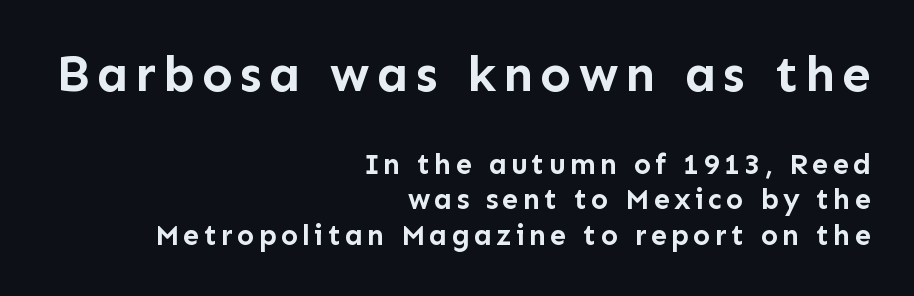
The image shows 51 px semibold sans-serif type, upright; set right-aligned, line spacing 1.22x, not underlined; the first (top) block is 1.76x larger; low stroke contrast and a medium x-height.
